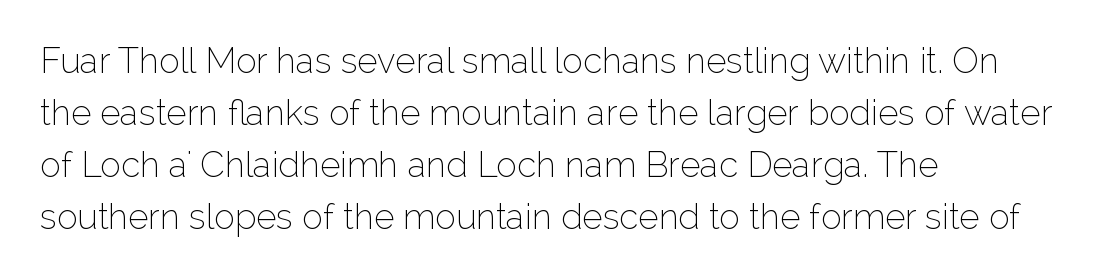
The image shows 35 px thin sans-serif type, upright; set left-aligned, normal line spacing (1.49x), normal letter spacing, not underlined; low stroke contrast and a medium x-height.
